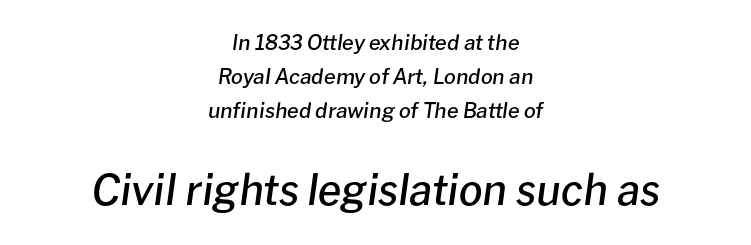
The image shows 42 px semibold type, italic (leaning right); set centered, normal line spacing (1.61x), normal letter spacing, not underlined; the second (bottom) block is 2.0x larger; low stroke contrast and a medium x-height.
